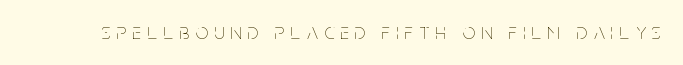
The image shows 22 px text type, upright; set unusually wide letter spacing (+0.29 em), not underlined.
